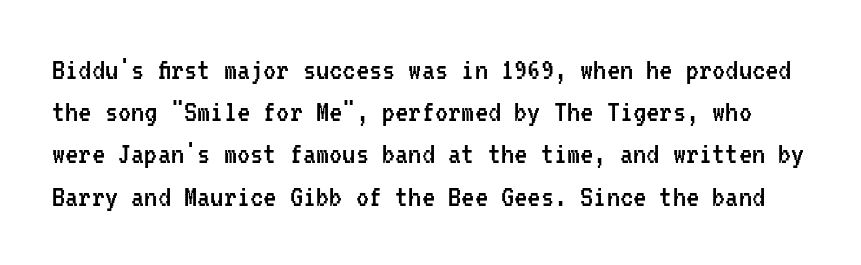
The image shows 33 px regular-weight, condensed sans-serif type, upright, monospaced; set normal line spacing (1.28x), normal letter spacing, not underlined; low stroke contrast and a medium x-height.
